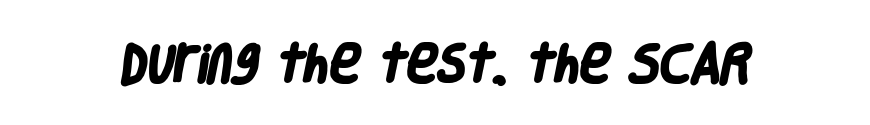
Caption: bold face, heavy strokes. These lines keep a tight, regular rhythm from letter to letter. Is this a fixed-width face? No — the glyphs have proportional, varying widths. No feet cap the strokes, marking this as sans-serif type. Only glyphs here, with clear space below each row.
